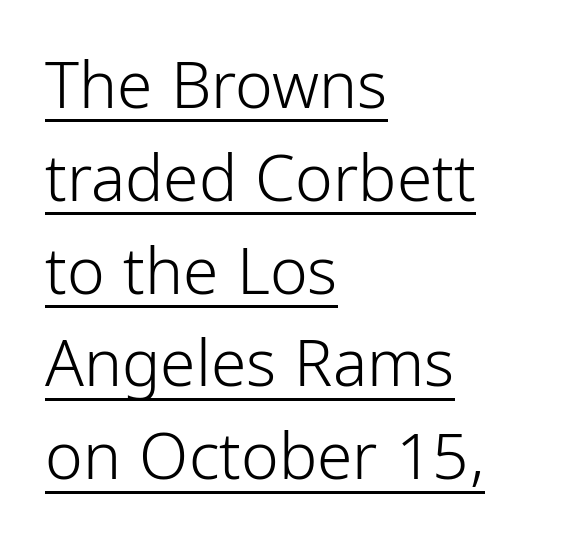
The image shows 64 px light, condensed sans-serif type, upright; set left-aligned, normal line spacing (1.45x), normal letter spacing, underlined; low stroke contrast and a medium x-height.
